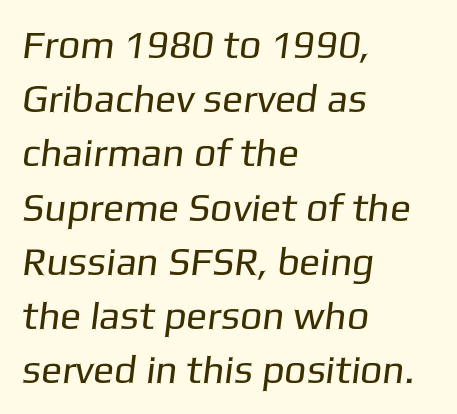
Q: Is the text bold? A: No.
Q: Is the typeface a serif or a sans-serif typeface? A: Sans-serif.
Q: Is the text underlined? A: No.
Q: How is the paragraph aligned? A: Left-aligned.
Q: Is the spacing between letters normal or unusually wide? A: Normal.
Q: Is the spacing between lines tight, normal or loose? A: Normal.
Q: Width (condensed, normal, or wide)? A: Normal.
Q: Stroke contrast? A: Low.
Q: x-height? A: Medium.
Q: Monospaced? A: No.
